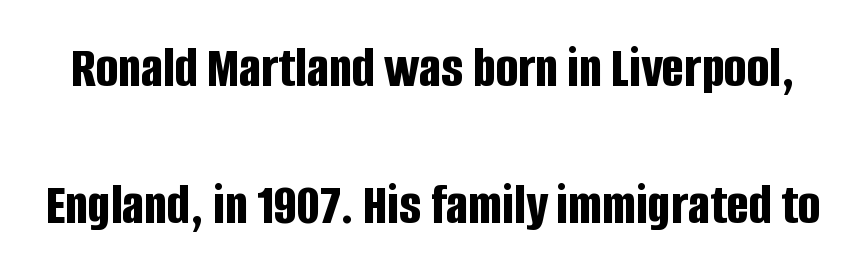
The image shows 59 px bold, condensed sans-serif type, upright; set loose line spacing (2.33x), normal letter spacing, not underlined; low stroke contrast and a large x-height.
